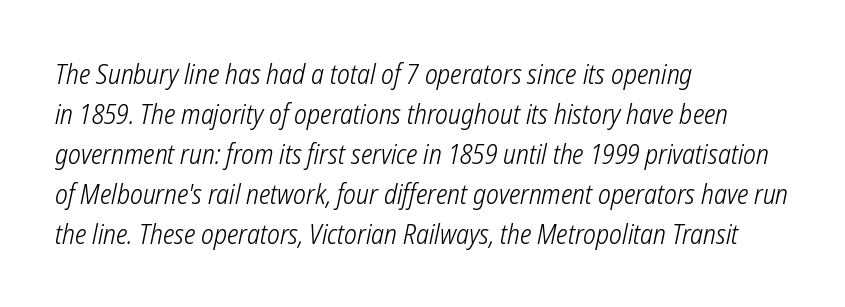
Q: Is the text bold? A: No.
Q: Is the text underlined? A: No.
Q: How is the paragraph aligned? A: Left-aligned.
Q: Is the spacing between letters normal or unusually wide? A: Normal.
Q: Is the spacing between lines tight, normal or loose? A: Normal.
